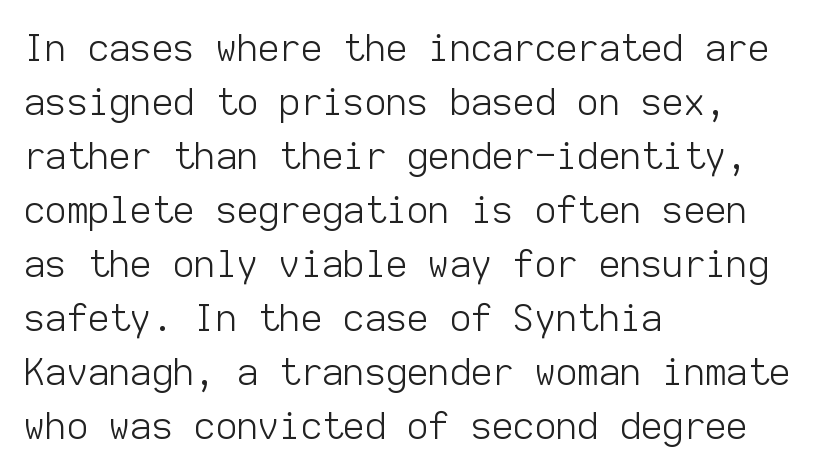
Q: Is the text bold? A: No.
Q: Is the text italic (slanted)? A: No, it is upright.
Q: Is the typeface a serif or a sans-serif typeface? A: Sans-serif.
Q: Is the text underlined? A: No.
Q: How is the paragraph aligned? A: Left-aligned.
Q: Is the spacing between letters normal or unusually wide? A: Normal.
Q: Is the spacing between lines tight, normal or loose? A: Normal.
Q: Width (condensed, normal, or wide)? A: Normal.
Q: Stroke contrast? A: Low.
Q: x-height? A: Medium.
Q: Monospaced? A: Yes.
